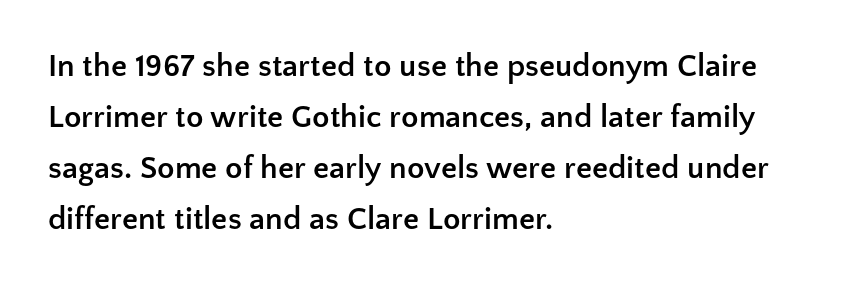
{"serif": "no", "italic": "no", "bold": "yes", "weight": "semibold", "width": "normal", "stroke_contrast": "low", "x_height": "medium", "monospaced": "no", "underline": "no", "align": "left", "line_spacing": "normal", "line_spacing_ratio": 1.59, "letter_spacing": "normal", "letter_spacing_em": 0.0, "glyph_px": 32}
